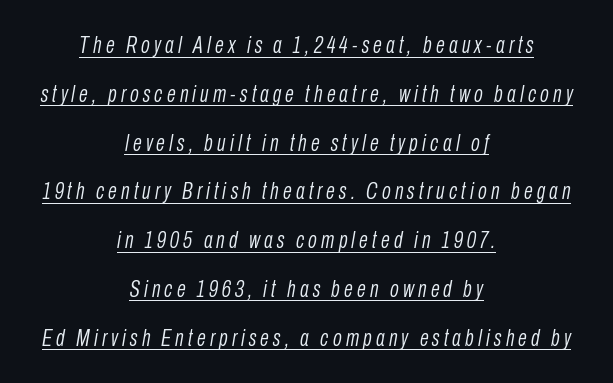
Q: Is the text bold? A: No.
Q: Is the text italic (slanted)? A: Yes, it leans right by about 10 degrees.
Q: Is the text underlined? A: Yes.
Q: How is the paragraph aligned? A: Centered.
Q: Is the spacing between lines tight, normal or loose? A: Loose.
